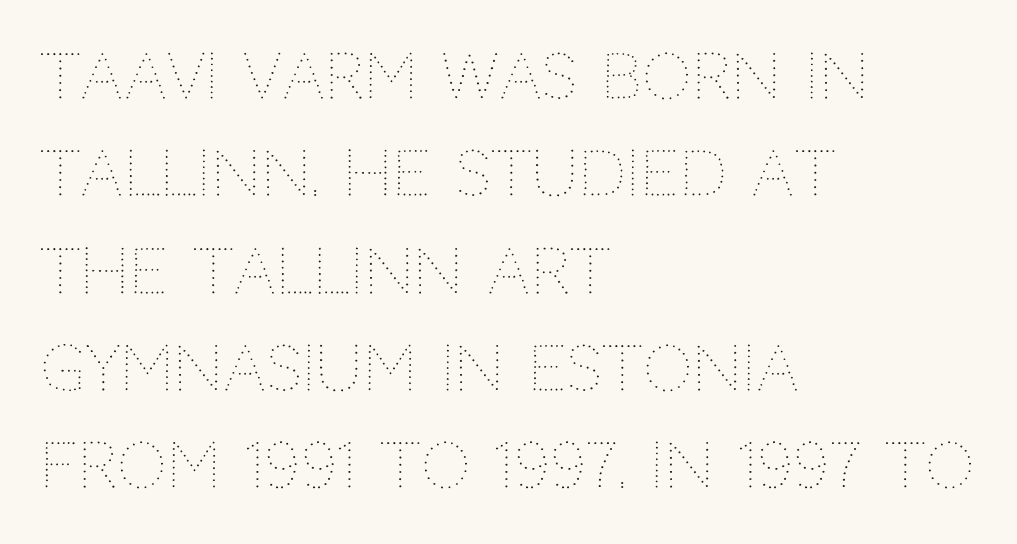
Q: Is the text bold? A: No.
Q: Is the text italic (slanted)? A: No, it is upright.
Q: Is the text underlined? A: No.
Q: How is the paragraph aligned? A: Left-aligned.
Q: Is the spacing between letters normal or unusually wide? A: Normal.
Q: Is the spacing between lines tight, normal or loose? A: Normal.
Q: Width (condensed, normal, or wide)? A: Normal.
Q: Stroke contrast? A: Medium.
Q: x-height? A: Large.
Q: Monospaced? A: No.
